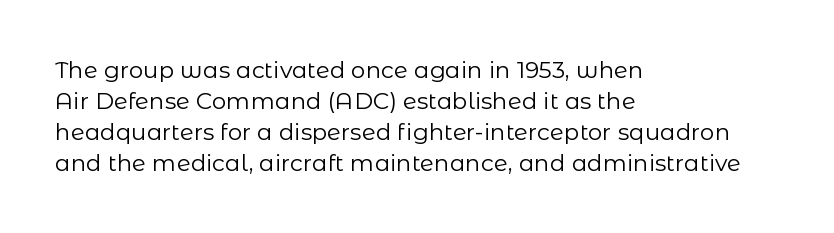
Q: Is the text bold? A: No.
Q: Is the text italic (slanted)? A: No, it is upright.
Q: Is the text underlined? A: No.
Q: How is the paragraph aligned? A: Left-aligned.
Q: Is the spacing between letters normal or unusually wide? A: Normal.
Q: Is the spacing between lines tight, normal or loose? A: Normal.
